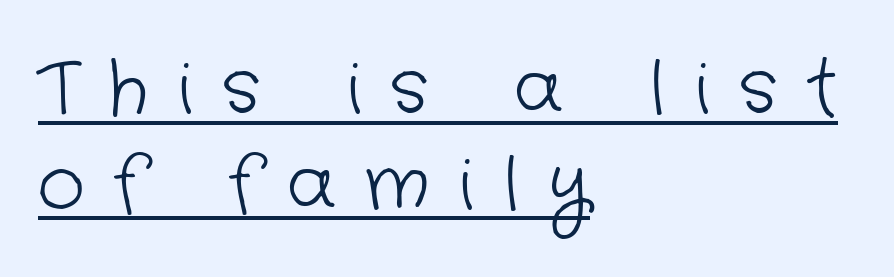
The image shows 73 px light sans-serif type; set left-aligned, normal line spacing (1.31x), unusually wide letter spacing (+0.4 em), underlined; low stroke contrast and a medium x-height.
